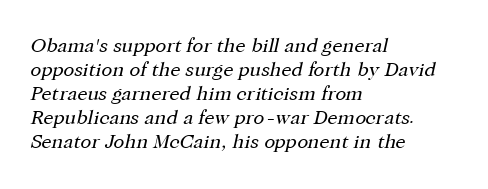
The ragged edge is on the right, which tells us the setting is flush left. The passage shown leans; its letterforms are oblique. Does extra space separate the letters? No, they use regular spacing. Heft: none added — not bold. Anything drawn beneath the words? Only blank space.
